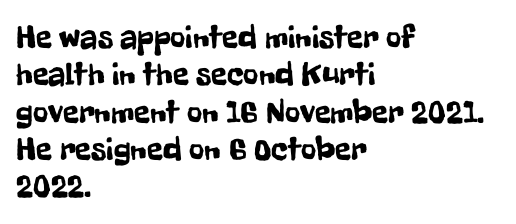
Words float on clear page, feet unadorned. What stands out about the letter spacing? Nothing — it is the standard amount. This rendering uses left alignment, leaving the right contour irregular. Whoever set this chose condensed vertical rhythm over breathing room.
